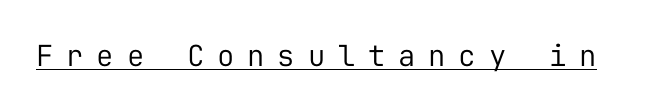
The image shows 29 px regular-weight sans-serif type, upright, monospaced; set unusually wide letter spacing (+0.44 em), underlined; low stroke contrast and a medium x-height.
